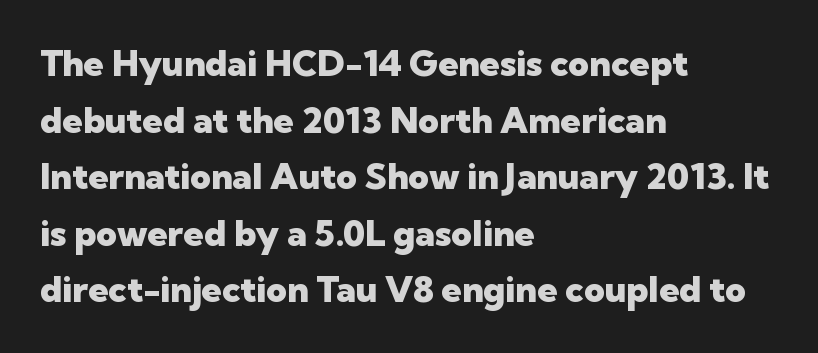
Q: Is the text bold? A: Yes.
Q: Is the text italic (slanted)? A: No, it is upright.
Q: Is the typeface a serif or a sans-serif typeface? A: Sans-serif.
Q: Is the text underlined? A: No.
Q: How is the paragraph aligned? A: Left-aligned.
Q: Is the spacing between letters normal or unusually wide? A: Normal.
Q: Is the spacing between lines tight, normal or loose? A: Normal.
Q: Width (condensed, normal, or wide)? A: Normal.
Q: Stroke contrast? A: Low.
Q: x-height? A: Medium.
Q: Monospaced? A: No.
